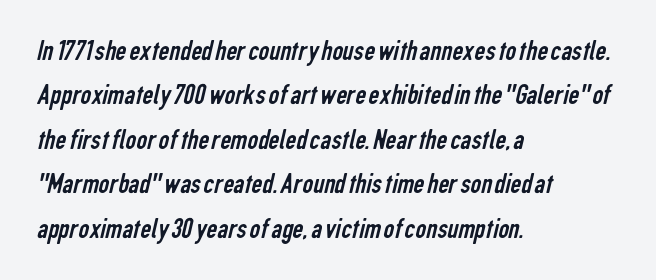
The image shows 30 px regular-weight, condensed sans-serif type; set left-aligned, normal line spacing (1.48x), normal letter spacing, not underlined; low stroke contrast and a medium x-height.
